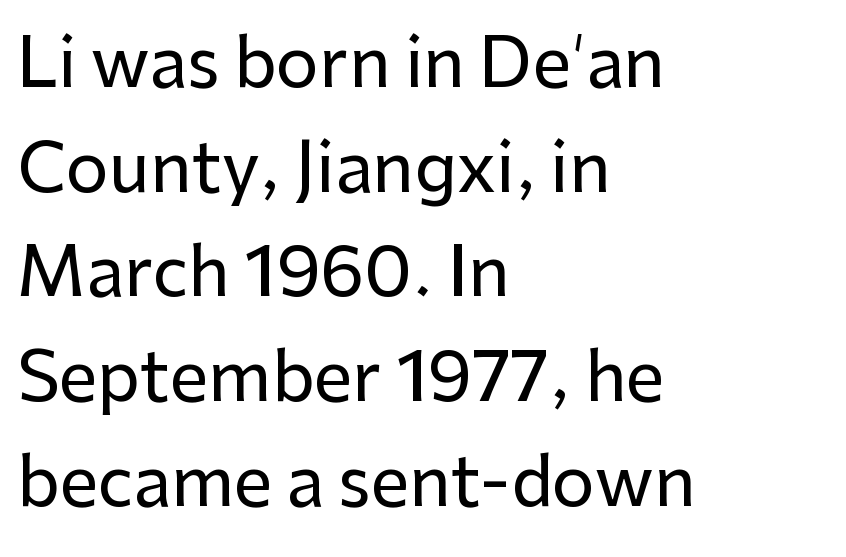
{"serif": "no", "italic": "no", "width": "normal", "stroke_contrast": "low", "x_height": "medium", "monospaced": "no", "underline": "no", "align": "left", "line_spacing": "normal", "line_spacing_ratio": 1.54, "letter_spacing": "normal", "letter_spacing_em": 0.0, "glyph_px": 68}
